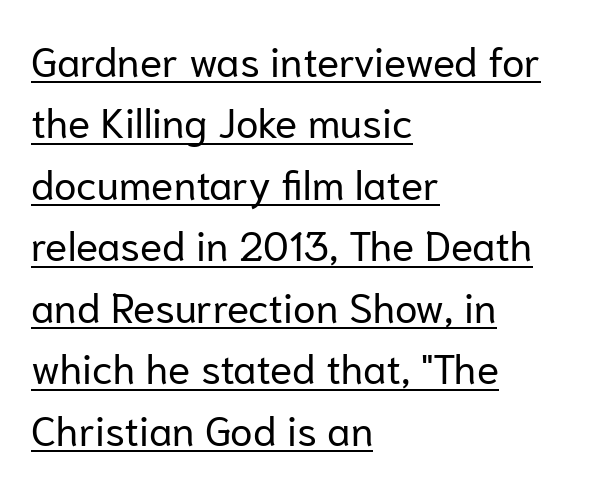
Q: Is the text bold? A: No.
Q: Is the text italic (slanted)? A: No, it is upright.
Q: Is the typeface a serif or a sans-serif typeface? A: Sans-serif.
Q: Is the text underlined? A: Yes.
Q: How is the paragraph aligned? A: Left-aligned.
Q: Is the spacing between letters normal or unusually wide? A: Normal.
Q: Is the spacing between lines tight, normal or loose? A: Normal.
Q: Width (condensed, normal, or wide)? A: Normal.
Q: Stroke contrast? A: Low.
Q: x-height? A: Medium.
Q: Monospaced? A: No.
